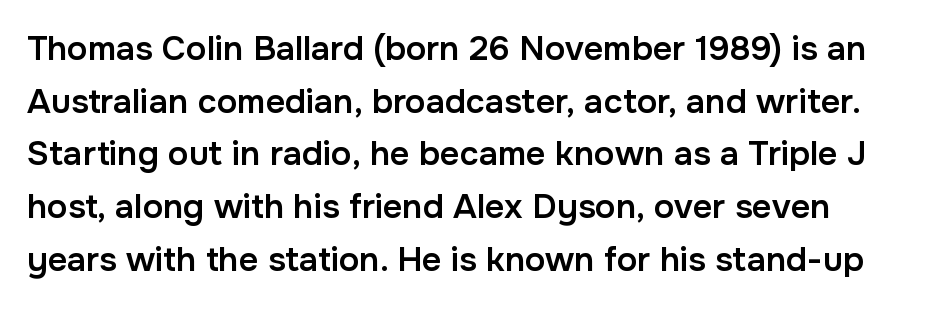
{"serif": "no", "italic": "no", "bold": "semi", "weight": "semibold", "width": "normal", "stroke_contrast": "low", "x_height": "medium", "monospaced": "no", "underline": "no", "line_spacing": "normal", "line_spacing_ratio": 1.55, "letter_spacing": "normal", "letter_spacing_em": 0.0, "glyph_px": 34}
